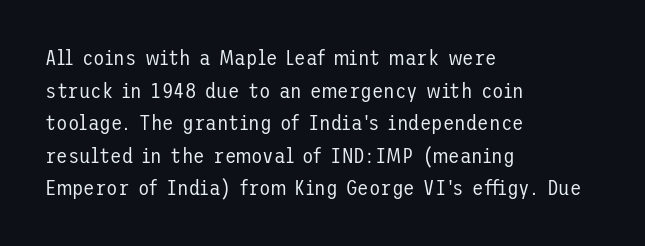
{"italic": "no", "bold": "no", "underline": "no", "align": "left", "line_spacing": "normal", "line_spacing_ratio": 1.55, "letter_spacing": "normal", "letter_spacing_em": 0.0, "glyph_px": 21}
